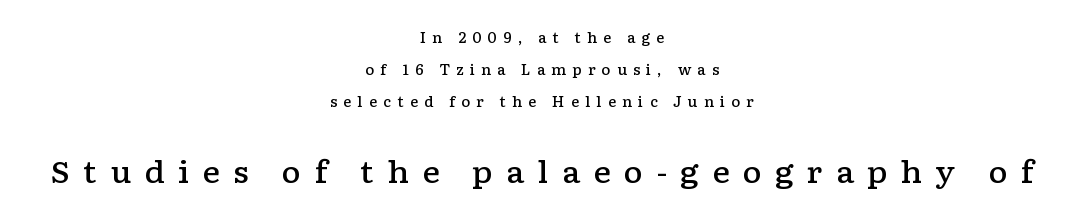
{"serif": "yes", "italic": "no", "bold": "semi", "weight": "semibold", "width": "wide", "stroke_contrast": "low", "x_height": "medium", "monospaced": "no", "underline": "no", "align": "center", "line_spacing": "loose", "line_spacing_ratio": 2.3, "letter_spacing": "wide", "letter_spacing_em": 0.43, "larger_block": "second", "size_ratio": 2.14, "glyph_px": 30}
